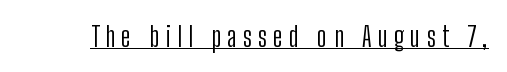
{"serif": "no", "italic": "no", "bold": "no", "weight": "light", "width": "condensed", "stroke_contrast": "low", "x_height": "medium", "monospaced": "no", "underline": "yes", "letter_spacing": "wide", "letter_spacing_em": 0.22, "glyph_px": 28}
